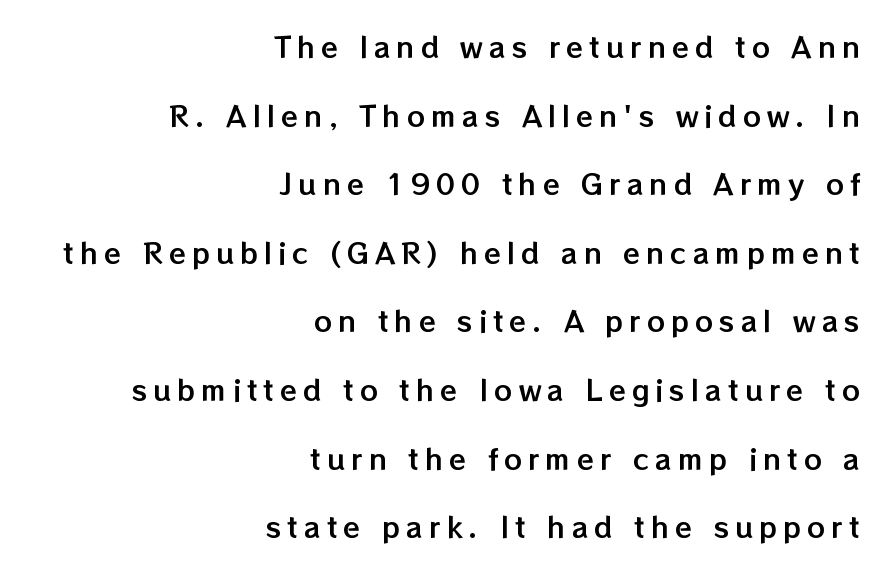
Q: Is the text italic (slanted)? A: No, it is upright.
Q: Is the text underlined? A: No.
Q: How is the paragraph aligned? A: Right-aligned.
Q: Is the spacing between letters normal or unusually wide? A: Unusually wide.
Q: Is the spacing between lines tight, normal or loose? A: Loose.
Q: Width (condensed, normal, or wide)? A: Normal.
Q: Stroke contrast? A: Low.
Q: x-height? A: Medium.
Q: Monospaced? A: No.
